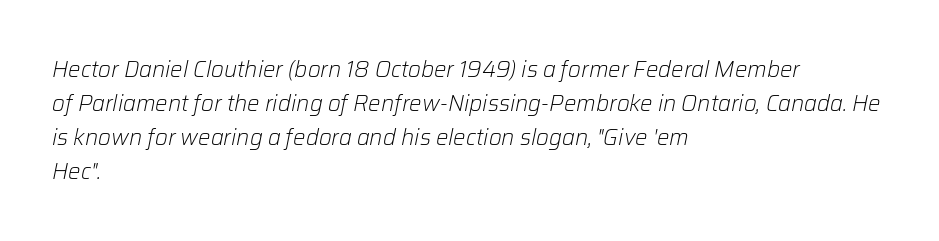
Tall strokes in this sample are angled rather than plumb. Typeset ragged right — the left edge is the straight one. Words appear dense and cohesive because spacing is normal. The font sits on the lighter half of the weight spectrum, regular included. The words here are not underlined.
